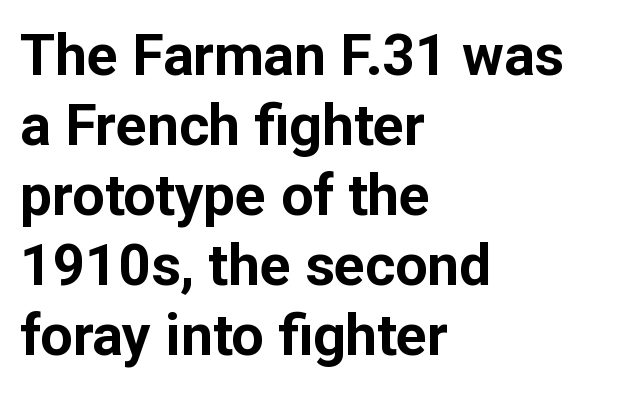
No feet cap the strokes, marking this as sans-serif type. The gaps between neighbouring characters are ordinary and unremarkable. It's the straight-up-and-down kind of type. Type without underlining. You could not count columns in this text — the font is proportionally spaced.
